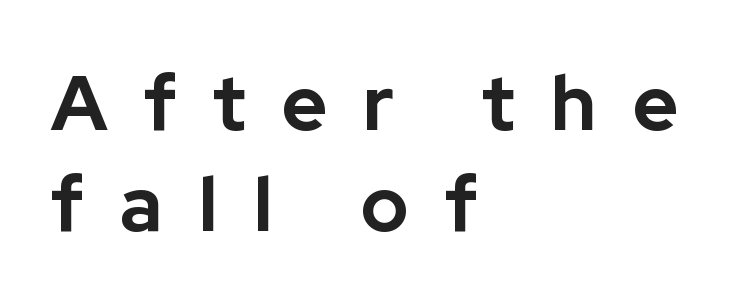
{"serif": "no", "italic": "no", "bold": "yes", "weight": "bold", "width": "normal", "stroke_contrast": "low", "x_height": "medium", "monospaced": "no", "underline": "no", "align": "left", "line_spacing": "normal", "line_spacing_ratio": 1.31, "letter_spacing": "wide", "letter_spacing_em": 0.47, "glyph_px": 77}
